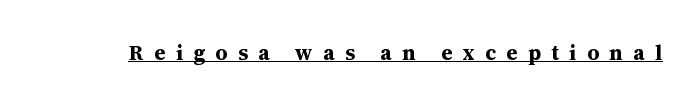
Q: Is the text bold? A: Yes.
Q: Is the text italic (slanted)? A: No, it is upright.
Q: Is the text underlined? A: Yes.
Q: Is the spacing between letters normal or unusually wide? A: Unusually wide.
